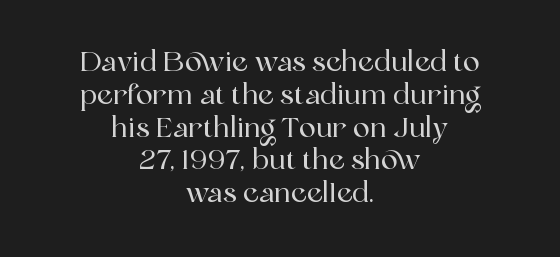
Default kerning and tracking; the words read as compact shapes. Reading down the block, each line starts at a different indent, mirrored at its end. Each row of text sits above clean, open space. In terms of posture, this sample is upright. This sample uses a serif face.
